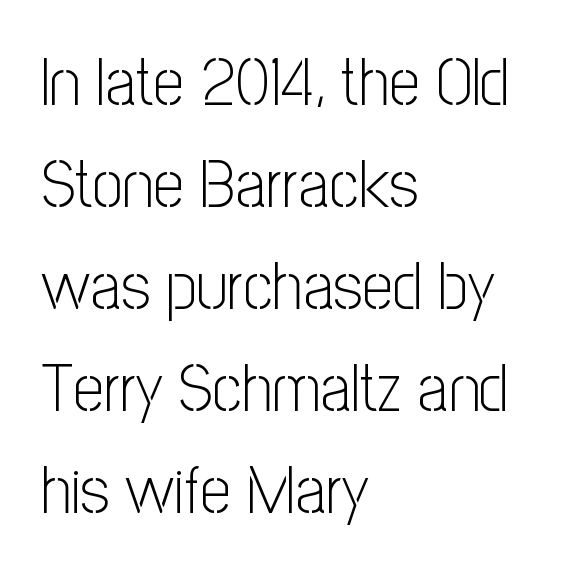
Is this a sans? Yes — the strokes have no serifs. Reading down the block, your eye returns to a fixed left position each line. Rendered with straight, roman letterforms. Clear beneath every line of the passage. Inter-character spacing is left at the font's built-in metrics. Think of a printed novel: that variable character pitch is what you see here.
